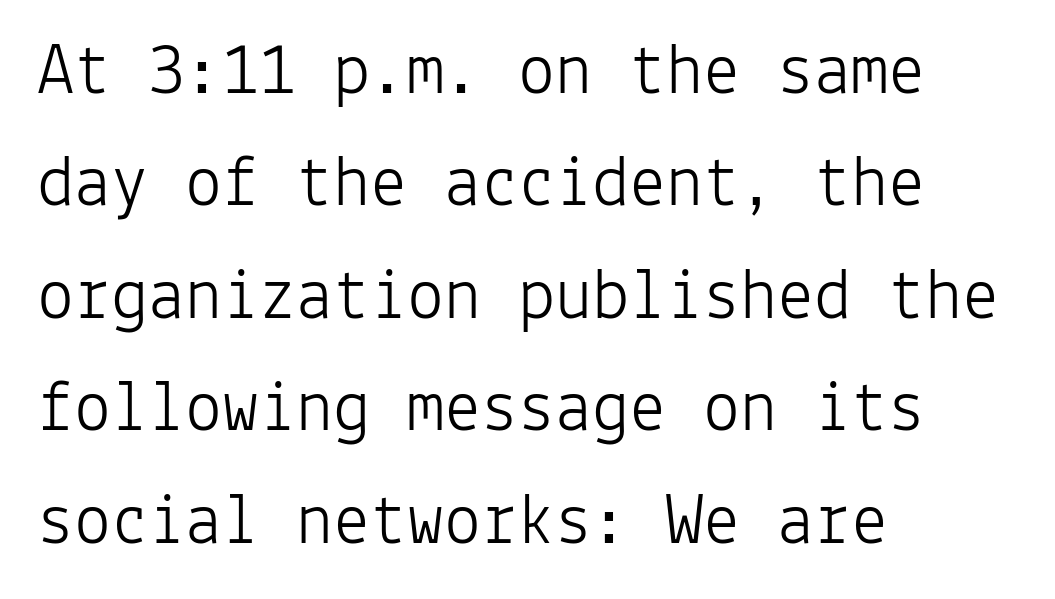
Q: Is the text bold? A: No.
Q: Is the text italic (slanted)? A: No, it is upright.
Q: Is the typeface a serif or a sans-serif typeface? A: Sans-serif.
Q: Is the text underlined? A: No.
Q: How is the paragraph aligned? A: Left-aligned.
Q: Is the spacing between letters normal or unusually wide? A: Normal.
Q: Is the spacing between lines tight, normal or loose? A: Normal.
Q: Width (condensed, normal, or wide)? A: Normal.
Q: Stroke contrast? A: Low.
Q: x-height? A: Medium.
Q: Monospaced? A: Yes.
